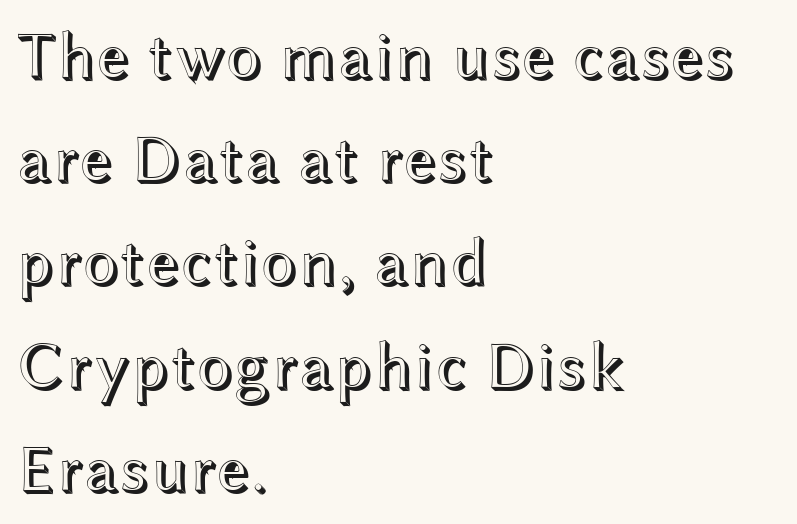
{"italic": "no", "width": "wide", "x_height": "medium", "monospaced": "no", "underline": "no", "align": "left", "line_spacing": "normal", "line_spacing_ratio": 1.54, "letter_spacing": "normal", "letter_spacing_em": 0.0, "glyph_px": 67}
